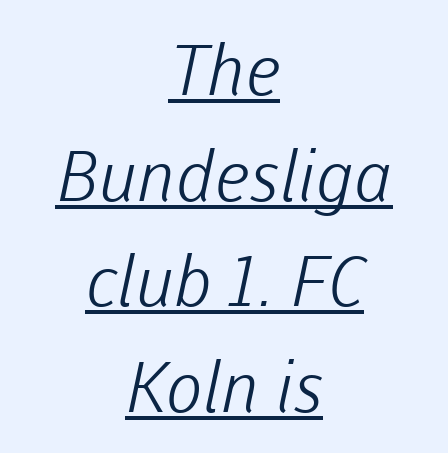
{"serif": "no", "bold": "no", "weight": "light", "width": "normal", "stroke_contrast": "low", "x_height": "medium", "monospaced": "no", "underline": "yes", "align": "center", "line_spacing": "normal", "line_spacing_ratio": 1.51, "letter_spacing": "normal", "letter_spacing_em": 0.0, "glyph_px": 70}
